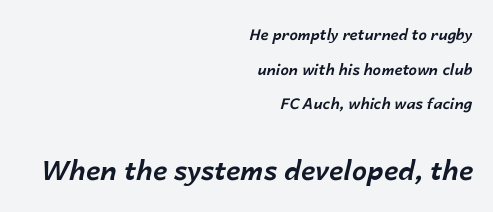
Small over large — that's the arrangement of the two blocks here. Tracking value appears to be zero — textbook default spacing. Baseline-to-baseline distance is far greater than the letter height. Emphasis by weight is at full strength: bold.
